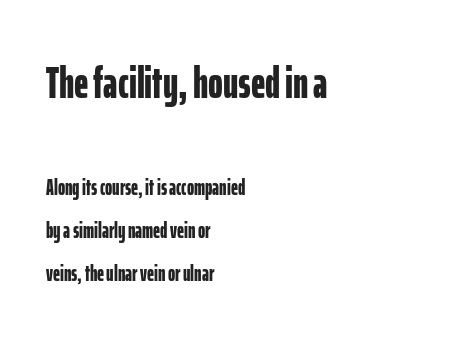
Check the space under the baseline: it is left empty. Every character sits straight up, as roman type does. The face used here is proportionally spaced, like ordinary book or web type. Line beginnings align vertically; line endings do not. Bigger letters appear in the top chunk; the bottom chunk is reduced. No extra tracking has been applied to these lines.
